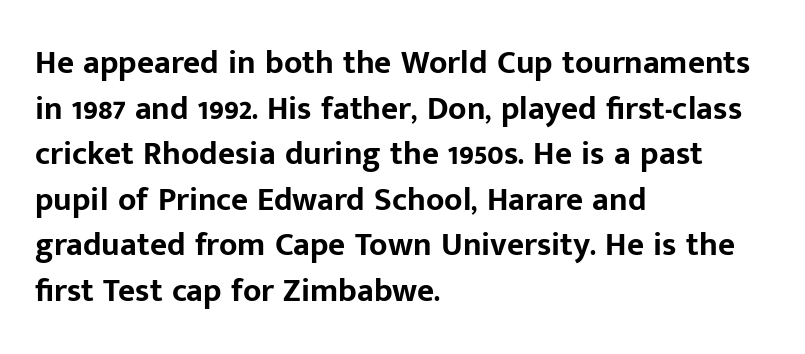
The words here are not underlined. A typesetter would call this leading conventional body-copy spacing. The letters stand straight up with perfectly vertical stems. Grotesque or geometric, the face here clearly has no serifs. Summary of weight: heavy, a full bold. Between one letter and the next there's only the usual sliver of space.
